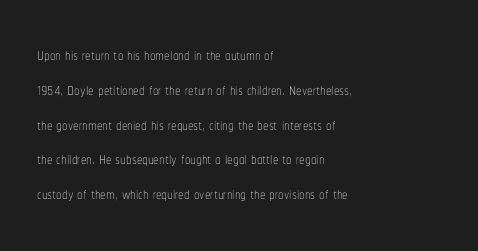
All the whitespace from short lines collects on the right. No extra tracking has been applied to these lines. Characters remain perfectly vertical along every line. The space beneath each line is pristine and unruled. Vertical stems look standard width or narrower in stroke.
